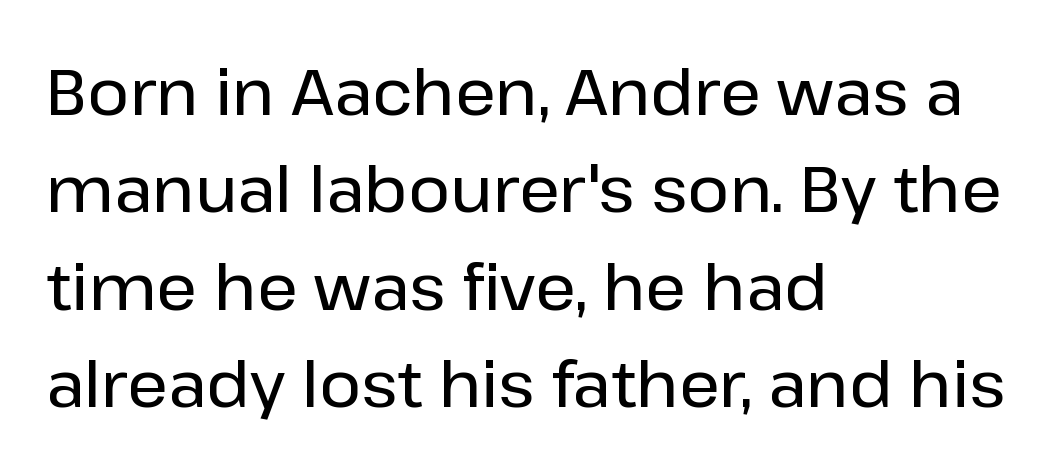
The image shows 64 px sans-serif type, upright; set left-aligned, normal line spacing (1.52x), normal letter spacing, not underlined; low stroke contrast and a medium x-height.
